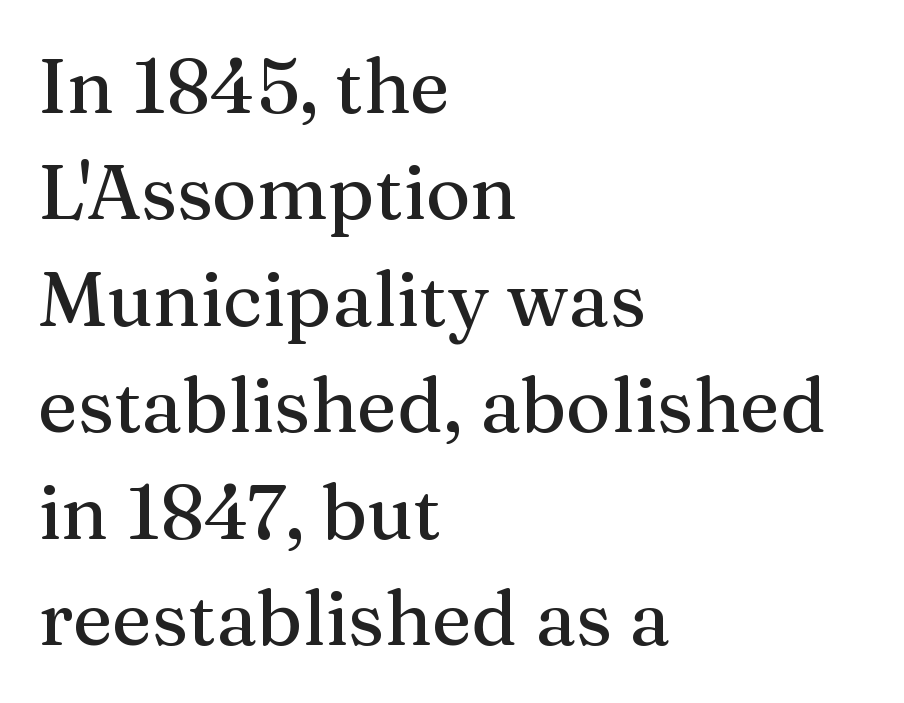
The foot of each line stays bare and open. The rendering uses a moderate line-height, typical for paragraphs. Do the characters align in a grid? No, the font is proportional. This is serif lettering, the kind often seen in printed books. These lines were composed using upright roman letters. Glyph-to-glyph distance matches everyday printed text.
